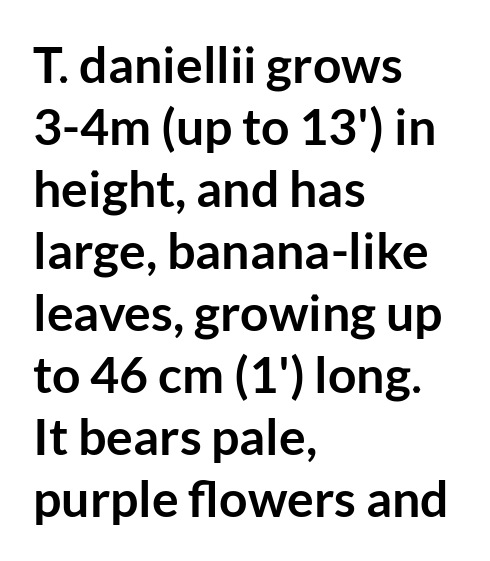
{"serif": "no", "italic": "no", "bold": "yes", "weight": "semibold", "width": "normal", "stroke_contrast": "low", "x_height": "medium", "monospaced": "no", "underline": "no", "align": "left", "line_spacing_ratio": 1.24, "letter_spacing": "normal", "letter_spacing_em": 0.0, "glyph_px": 50}
